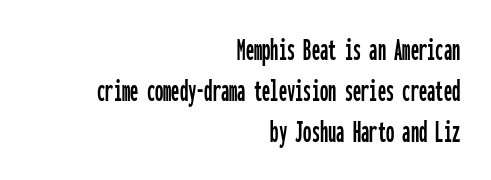
Bare-footed words on every line. The letters march in equal steps, a hallmark of fixed-pitch type. What stands out about the letter spacing? Nothing — it is the standard amount. You can tell it's not italic because the verticals are truly vertical. Alignment: flush right. Stroke terminals: plain, sans-serif.
